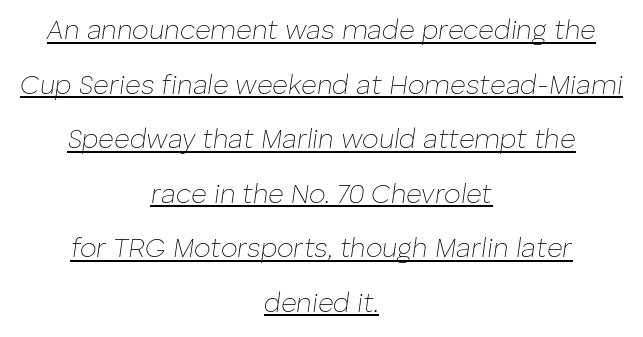
The image shows 27 px text type, italic (leaning right); set centered, loose line spacing (2.02x), normal letter spacing, underlined.
